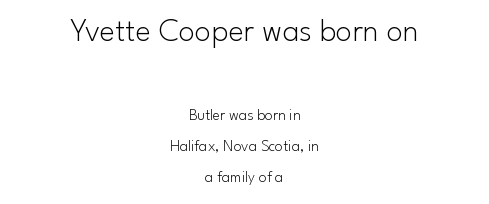
Q: Is the text bold? A: No.
Q: Is the text italic (slanted)? A: No, it is upright.
Q: Is the typeface a serif or a sans-serif typeface? A: Sans-serif.
Q: Is the text underlined? A: No.
Q: How is the paragraph aligned? A: Centered.
Q: Is the spacing between letters normal or unusually wide? A: Normal.
Q: Is the spacing between lines tight, normal or loose? A: Loose.
Q: Which block of text is set in a larger size, the first (top) or the second (bottom)? A: The first (top) one.
Q: Width (condensed, normal, or wide)? A: Normal.
Q: Stroke contrast? A: Low.
Q: x-height? A: Small.
Q: Monospaced? A: No.
